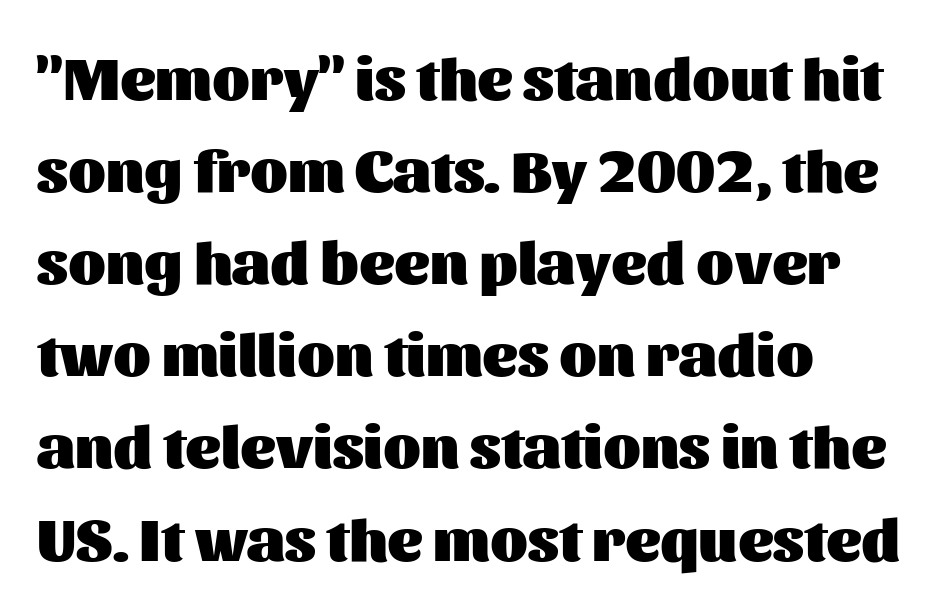
The image shows 61 px heavy sans-serif type, upright; set left-aligned, normal line spacing (1.51x), normal letter spacing, not underlined; medium stroke contrast and a medium x-height.
